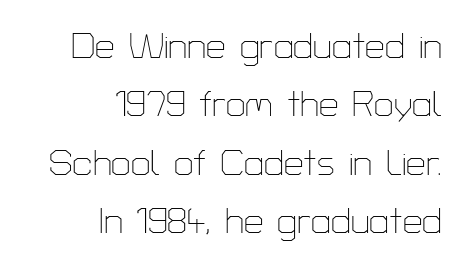
The image shows 35 px thin sans-serif type, upright; set right-aligned, normal line spacing (1.67x), normal letter spacing, not underlined; low stroke contrast and a medium x-height.
